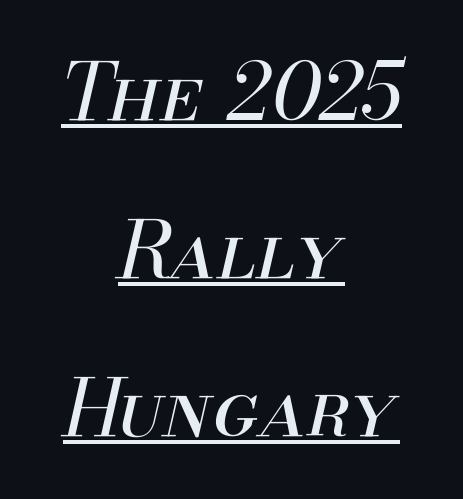
The axis of the letterforms is tilted away from vertical. Vertical spacing — loose. Neither beginnings nor endings align; midpoints do. The letters look calm and open, with moderate or lighter stems. Proportional: the letters do not fall into vertical columns. A continuous stroke trails under the words, as in a hyperlink.
